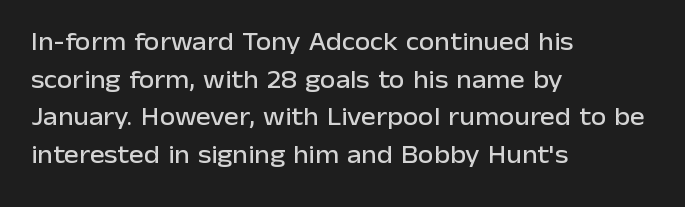
{"italic": "no", "underline": "no", "align": "left", "line_spacing": "normal", "line_spacing_ratio": 1.51, "letter_spacing": "normal", "letter_spacing_em": 0.0, "glyph_px": 25}
